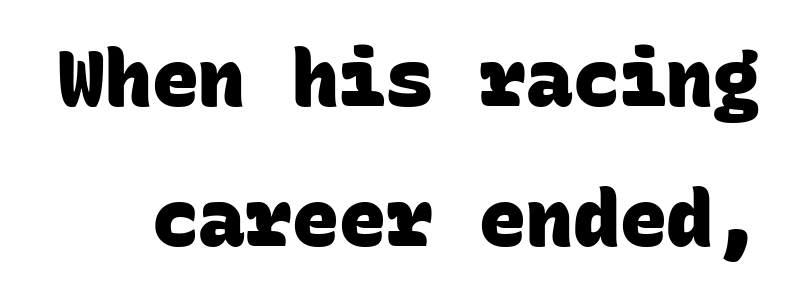
The image shows 78 px heavy sans-serif type, monospaced; set line spacing 1.8x, normal letter spacing, not underlined; low stroke contrast and a large x-height.
